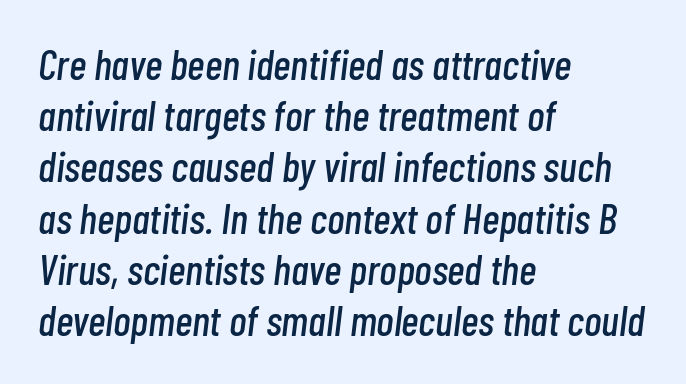
The image shows 42 px condensed type, italic (leaning right); set left-aligned, line spacing 1.22x, normal letter spacing, not underlined; low stroke contrast and a medium x-height.
